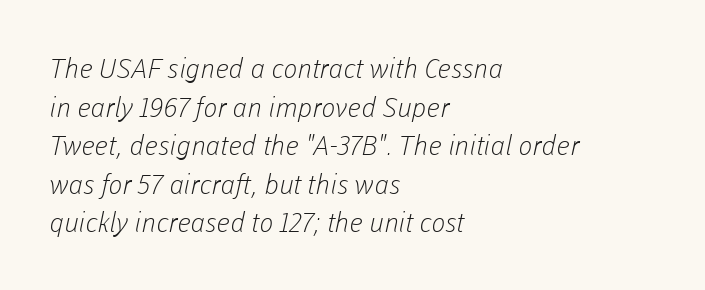
The image shows 27 px text type; set left-aligned, normal line spacing (1.43x), normal letter spacing, not underlined.
